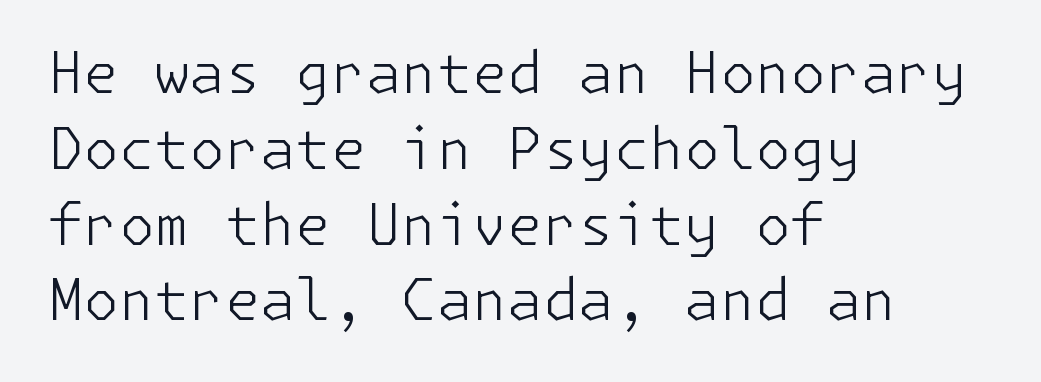
The letters stand upright; this is a roman face. Unbolded letterforms with no extra heft. What's the leading like? Ordinary, nothing unusual. Here the glyphs are tracked normally, forming tight word shapes.
